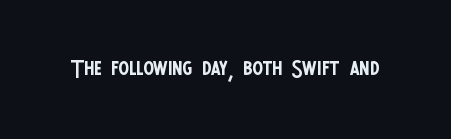
Q: Is the text bold? A: No.
Q: Is the text italic (slanted)? A: No, it is upright.
Q: Is the typeface a serif or a sans-serif typeface? A: Sans-serif.
Q: Is the text underlined? A: No.
Q: Is the spacing between letters normal or unusually wide? A: Normal.
Q: Width (condensed, normal, or wide)? A: Condensed.
Q: Stroke contrast? A: Low.
Q: x-height? A: Large.
Q: Monospaced? A: No.
